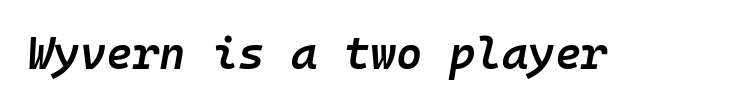
The image shows 45 px semibold type, italic (leaning right), monospaced; set normal letter spacing, not underlined; low stroke contrast and a medium x-height.
